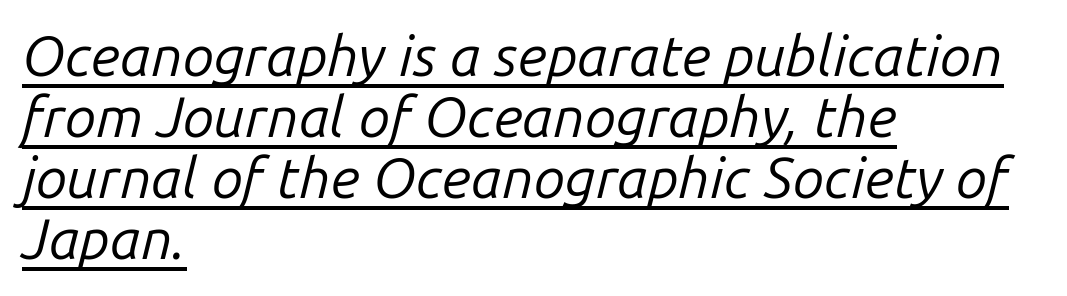
Q: Is the text bold? A: No.
Q: Is the text italic (slanted)? A: Yes, it leans right by about 14 degrees.
Q: Is the text underlined? A: Yes.
Q: How is the paragraph aligned? A: Left-aligned.
Q: Is the spacing between letters normal or unusually wide? A: Normal.
Q: Is the spacing between lines tight, normal or loose? A: Tight.
Q: Width (condensed, normal, or wide)? A: Normal.
Q: Stroke contrast? A: Low.
Q: x-height? A: Medium.
Q: Monospaced? A: No.
